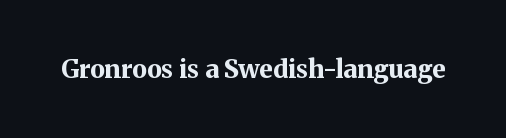
Q: Is the text bold? A: Yes.
Q: Is the text italic (slanted)? A: No, it is upright.
Q: Is the text underlined? A: No.
Q: Is the spacing between letters normal or unusually wide? A: Normal.
